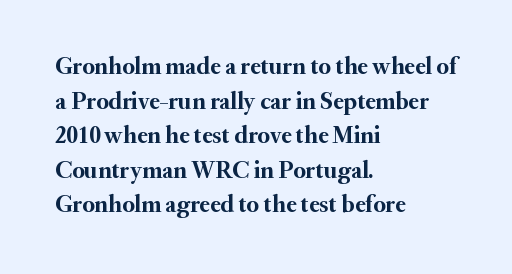
Rule under the text: the space is simply empty. Nothing unusual about the tracking: characters are spaced as the font intends. Leading: standard. This sample uses an upright cut, with every glyph sitting square on the baseline. Set as a true bold cut, around the 700 mark. Line beginnings align vertically; line endings do not.
